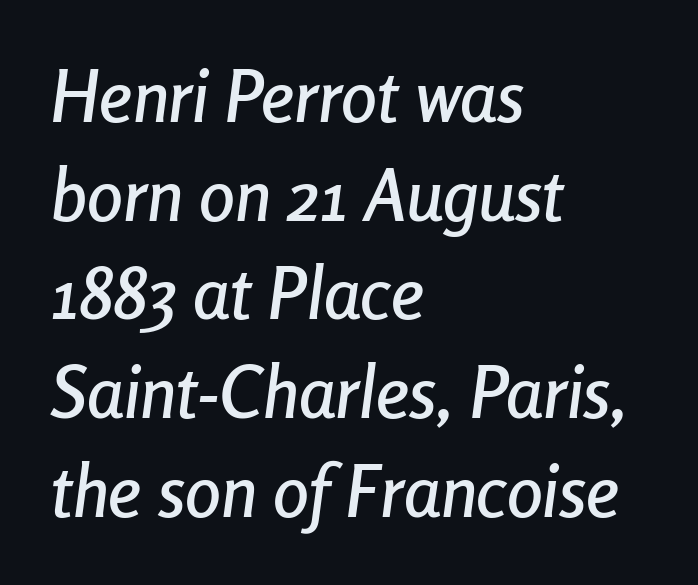
The image shows 72 px condensed type, italic (leaning right); set left-aligned, normal line spacing (1.37x), normal letter spacing, not underlined; low stroke contrast and a medium x-height.
